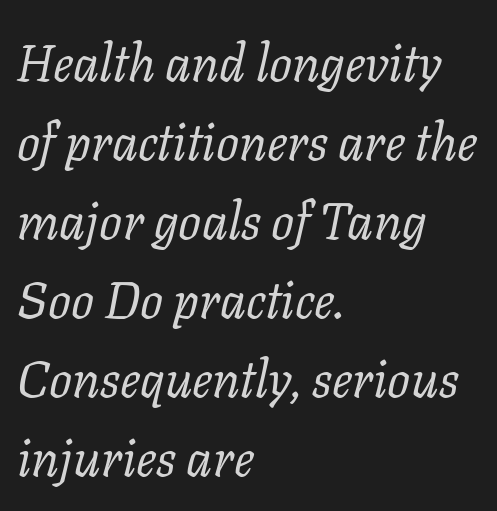
{"serif": "yes", "italic": "yes", "lean": "right", "slant_degrees": 11, "bold": "no", "weight": "regular", "width": "normal", "stroke_contrast": "low", "x_height": "medium", "monospaced": "no", "underline": "no", "align": "left", "line_spacing": "normal", "line_spacing_ratio": 1.55, "letter_spacing": "normal", "letter_spacing_em": 0.0, "glyph_px": 51}
